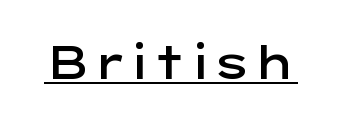
{"serif": "no", "italic": "no", "bold": "semi", "weight": "semibold", "width": "wide", "stroke_contrast": "low", "x_height": "medium", "monospaced": "no", "underline": "yes", "letter_spacing": "normal", "letter_spacing_em": 0.0, "glyph_px": 46}
